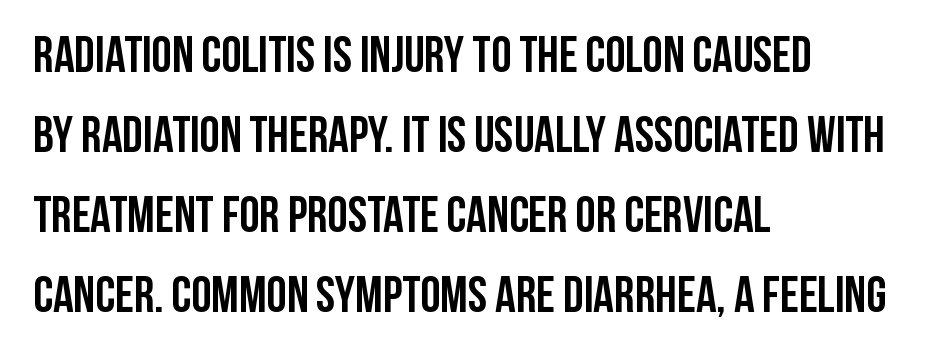
The lettering stays uniformly vertical, giving the passage a roman look. Letterform terminals end flat and unadorned throughout the passage. The compositor pushed each line to the left boundary. Set as a true bold cut, around the 700 mark.
